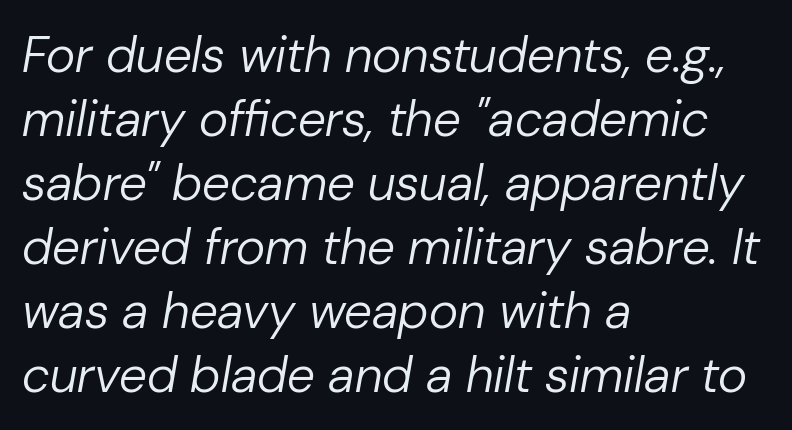
The image shows 50 px regular-weight type, italic (leaning right); set left-aligned, normal line spacing (1.28x), normal letter spacing, not underlined; low stroke contrast and a medium x-height.
